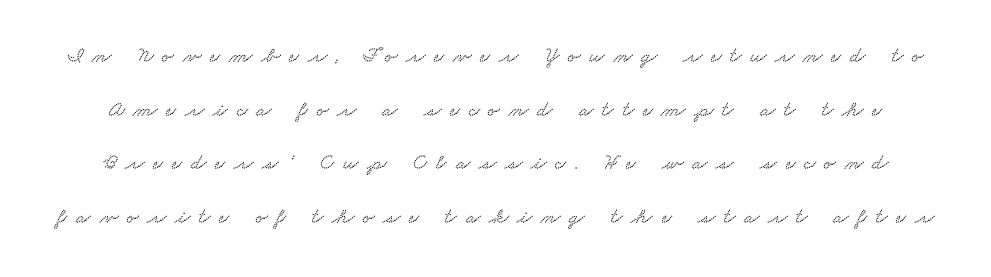
{"underline": "no", "line_spacing": "loose", "line_spacing_ratio": 2.44, "letter_spacing": "wide", "letter_spacing_em": 0.4, "glyph_px": 22}
